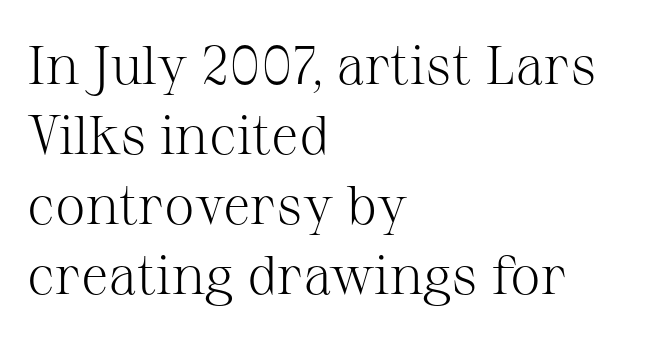
Rows of type keep a routine distance in the vertical direction. I'd call this a serif setting — the letters wear small feet. The face looks like a standard text weight, possibly lighter. Is this a fixed-width face? No — the glyphs have proportional, varying widths. Vertical strokes here are truly vertical. The setting favours the left margin, as ordinary paragraphs usually do.
